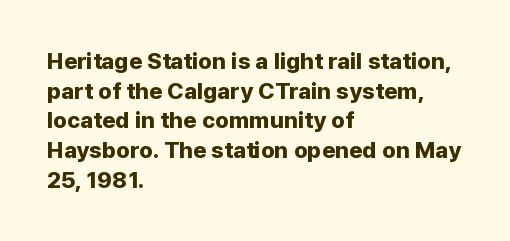
Is there any slant? The stems are plumb. Nothing unusual about the tracking: characters are spaced as the font intends. These words are printed bold, with thick strokes throughout. Evenly set lines give the paragraph a standard silhouette.
